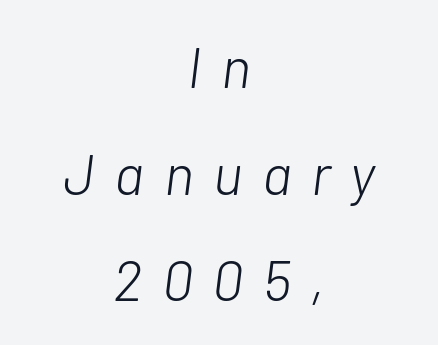
The passage is arranged like a title page — every line centered. Compared with typical body copy, the letter spacing here is much looser. Counters stay open thanks to moderate or lighter strokes. Notice how the stems are inclined rather than vertical — that's the hallmark of italics. Plain, unruled lines of type.
